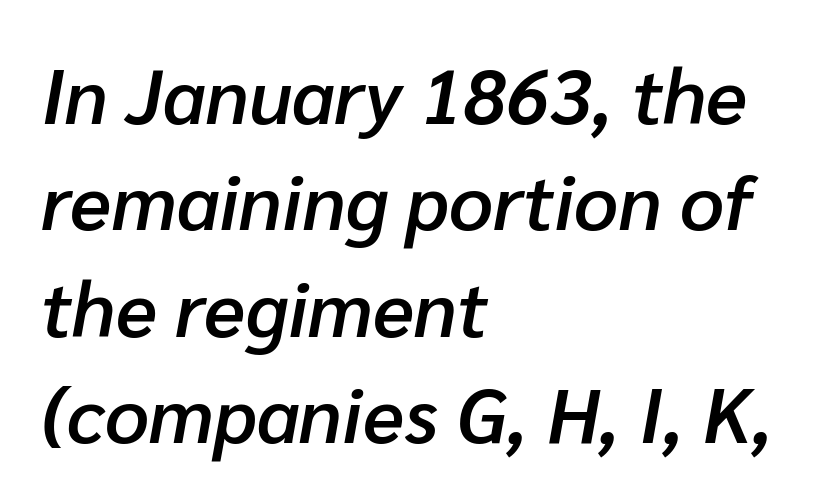
Q: Is the text bold? A: Semi-bold.
Q: Is the text italic (slanted)? A: Yes, it leans right by about 10 degrees.
Q: Is the text underlined? A: No.
Q: How is the paragraph aligned? A: Left-aligned.
Q: Is the spacing between letters normal or unusually wide? A: Normal.
Q: Is the spacing between lines tight, normal or loose? A: Normal.
Q: Width (condensed, normal, or wide)? A: Normal.
Q: Stroke contrast? A: Low.
Q: x-height? A: Medium.
Q: Monospaced? A: No.
